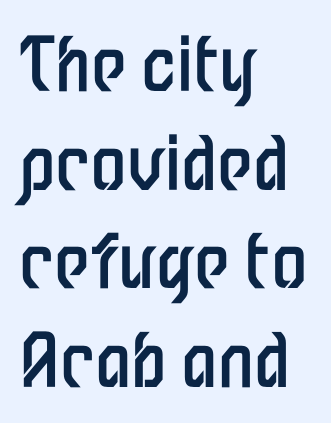
Q: Is the text bold? A: No.
Q: Is the text italic (slanted)? A: No, it is upright.
Q: Is the typeface a serif or a sans-serif typeface? A: Sans-serif.
Q: Is the text underlined? A: No.
Q: How is the paragraph aligned? A: Left-aligned.
Q: Is the spacing between letters normal or unusually wide? A: Normal.
Q: Is the spacing between lines tight, normal or loose? A: Normal.
Q: Width (condensed, normal, or wide)? A: Condensed.
Q: Stroke contrast? A: Low.
Q: x-height? A: Medium.
Q: Monospaced? A: No.
